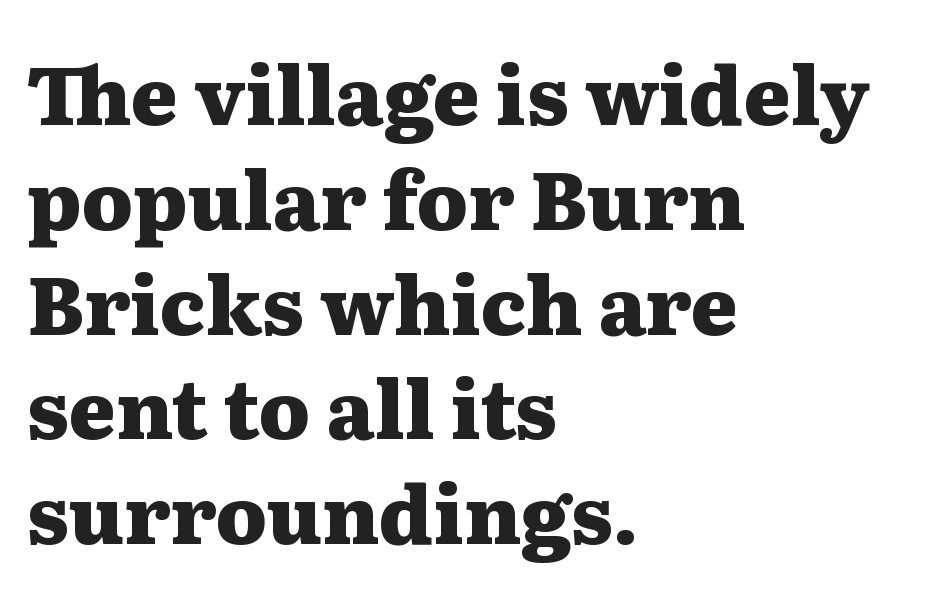
The image shows 80 px heavy, wide serif type, upright; set left-aligned, normal line spacing (1.31x), normal letter spacing, not underlined; medium stroke contrast and a medium x-height.
